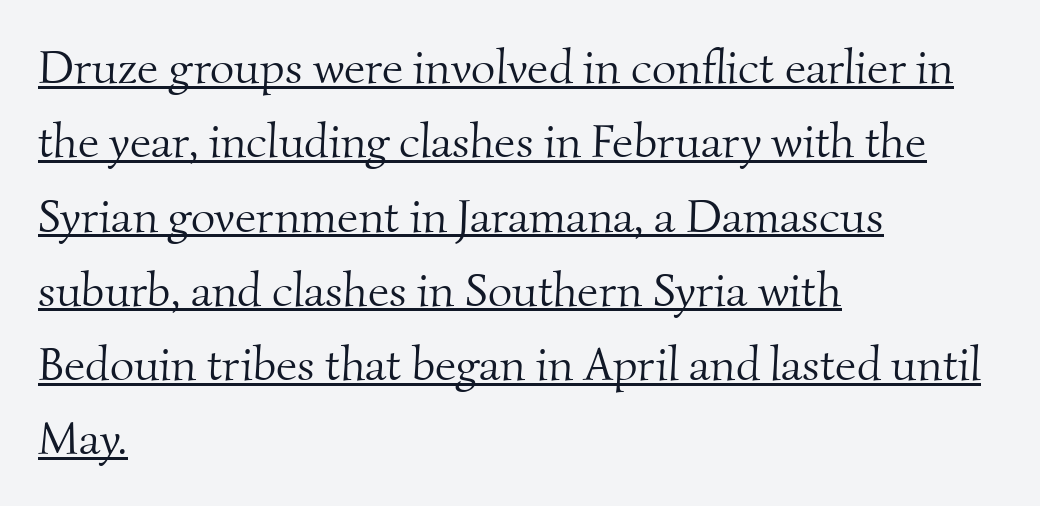
{"serif": "yes", "bold": "no", "weight": "light", "width": "normal", "stroke_contrast": "medium", "x_height": "small", "monospaced": "no", "underline": "yes", "align": "left", "line_spacing": "normal", "line_spacing_ratio": 1.58, "letter_spacing": "normal", "letter_spacing_em": 0.0, "glyph_px": 47}
